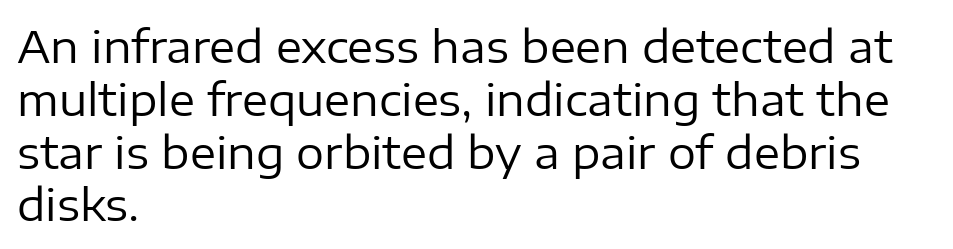
Rendered with straight, roman letterforms. Underline: absent. Note the varied advance widths — an 'i' is clearly narrower than an 'm'. If you drew a ruler down the left edge, every line would touch it. The typeface chosen for these lines omits serifs. The weight tops out at a normal text grade.
